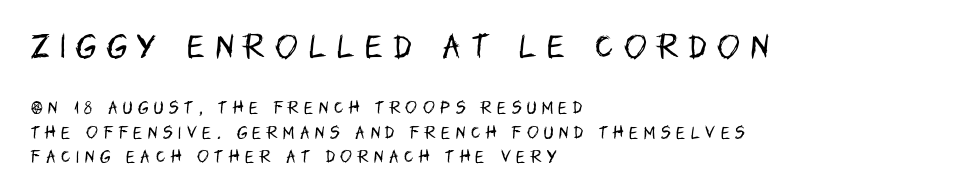
Observe the wide spacing: letters keep a clear distance from each other. The ragged edge is on the right, which tells us the setting is flush left. A clean baseline with only descenders dipping below it. Posture: straight, roman, zero tilt. These two chunks differ in scale, with the top chunk taking the larger measure.
